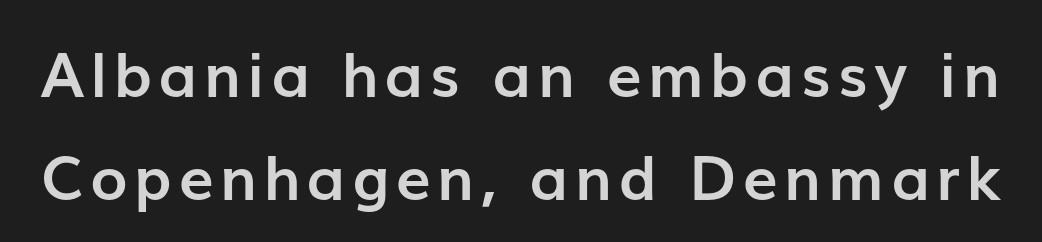
The image shows 62 px semibold sans-serif type, upright; set normal line spacing (1.66x), not underlined; low stroke contrast and a medium x-height.
